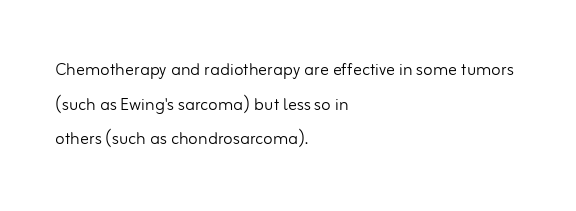
The image shows 22 px text type, upright; set left-aligned, normal line spacing (1.57x), normal letter spacing, not underlined.
